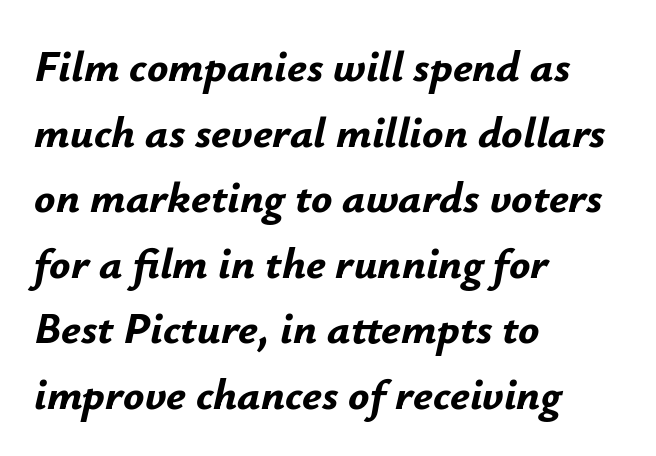
Between one letter and the next there's only the usual sliver of space. Each row of text sits above clean, open space. You could not count columns in this text — the font is proportionally spaced. The paragraph shown leans on its left margin.
